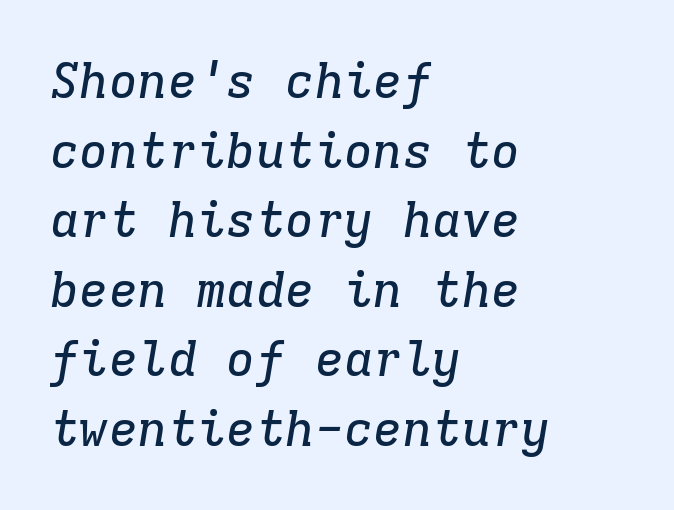
Compared with typical body copy, the letter spacing here is the same. Serif or sans? Serif — the stroke terminals have little feet. Tall strokes in this sample are angled rather than plumb. Here the designer chose a console-style face with uniform glyph widths. No word sits above an underline.
